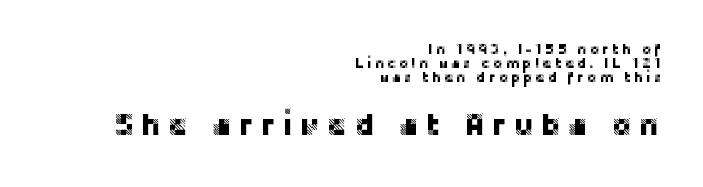
The image shows 31 px sans-serif type, upright; set right-aligned, tight line spacing (1.0x), unusually wide letter spacing (+0.21 em), not underlined; the second (bottom) block is 2.21x larger; low stroke contrast and a large x-height.
